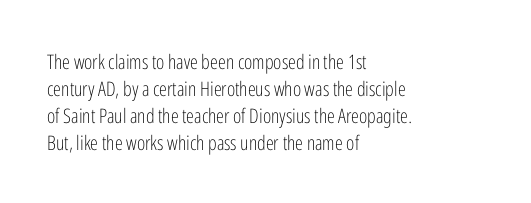
The image shows 20 px text type, upright; set left-aligned, normal line spacing (1.35x), normal letter spacing, not underlined.
